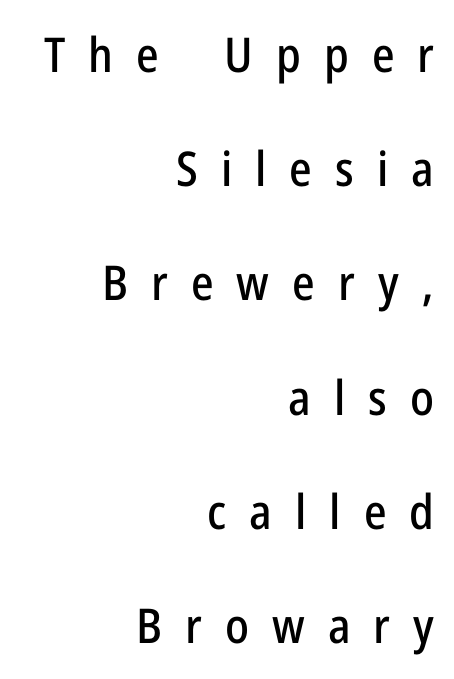
{"serif": "no", "italic": "no", "width": "condensed", "stroke_contrast": "low", "x_height": "medium", "monospaced": "no", "underline": "no", "align": "right", "line_spacing": "loose", "line_spacing_ratio": 2.38, "letter_spacing": "wide", "letter_spacing_em": 0.48, "glyph_px": 48}
